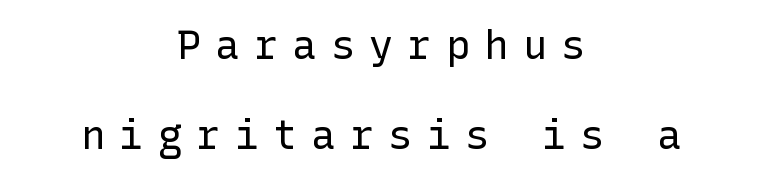
Q: Is the text bold? A: No.
Q: Is the text italic (slanted)? A: No, it is upright.
Q: Is the typeface a serif or a sans-serif typeface? A: Sans-serif.
Q: Is the text underlined? A: No.
Q: How is the paragraph aligned? A: Centered.
Q: Is the spacing between letters normal or unusually wide? A: Unusually wide.
Q: Is the spacing between lines tight, normal or loose? A: Loose.
Q: Width (condensed, normal, or wide)? A: Normal.
Q: Stroke contrast? A: Low.
Q: x-height? A: Medium.
